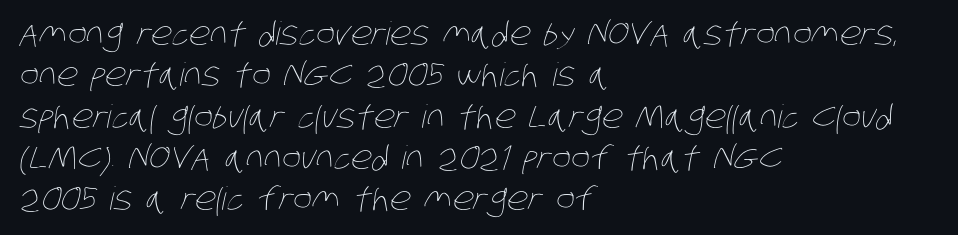
{"bold": "no", "weight": "thin", "width": "condensed", "stroke_contrast": "low", "x_height": "large", "monospaced": "no", "underline": "no", "align": "left", "line_spacing": "normal", "line_spacing_ratio": 1.29, "letter_spacing": "normal", "letter_spacing_em": 0.0, "glyph_px": 32}
